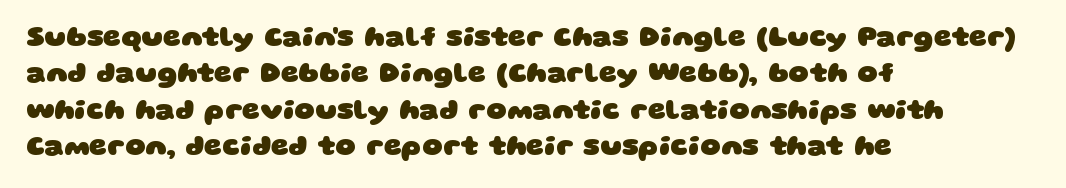
{"serif": "no", "bold": "yes", "weight": "heavy", "width": "wide", "stroke_contrast": "low", "x_height": "large", "monospaced": "no", "underline": "no", "align": "left", "line_spacing": "normal", "line_spacing_ratio": 1.3, "letter_spacing": "normal", "letter_spacing_em": 0.0, "glyph_px": 28}
